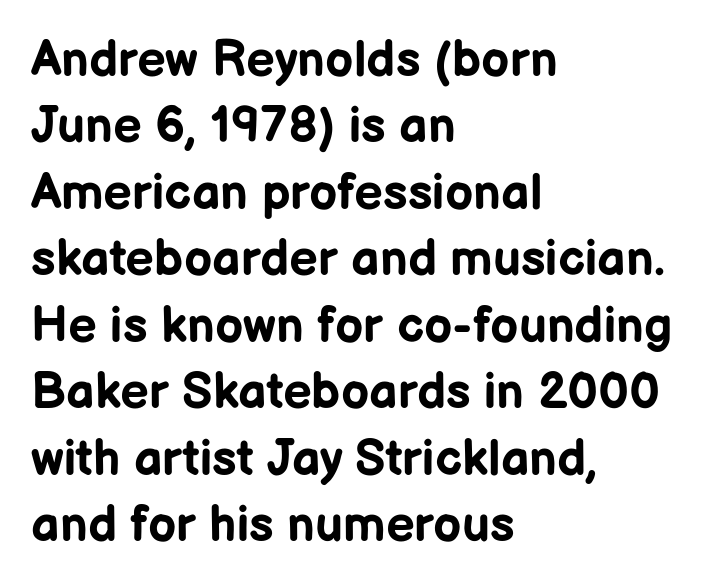
Q: Is the text bold? A: Yes.
Q: Is the text italic (slanted)? A: No, it is upright.
Q: Is the typeface a serif or a sans-serif typeface? A: Sans-serif.
Q: Is the text underlined? A: No.
Q: How is the paragraph aligned? A: Left-aligned.
Q: Is the spacing between letters normal or unusually wide? A: Normal.
Q: Is the spacing between lines tight, normal or loose? A: Normal.
Q: Width (condensed, normal, or wide)? A: Normal.
Q: Stroke contrast? A: Low.
Q: x-height? A: Medium.
Q: Monospaced? A: No.
